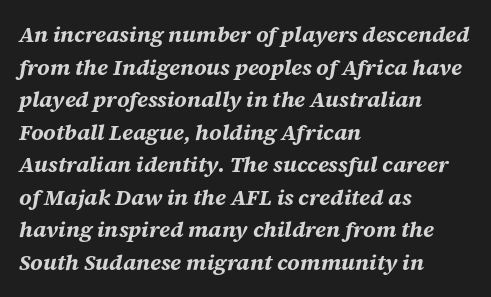
The image shows 22 px bold type, italic (leaning right); set left-aligned, normal line spacing (1.48x), normal letter spacing, not underlined.
